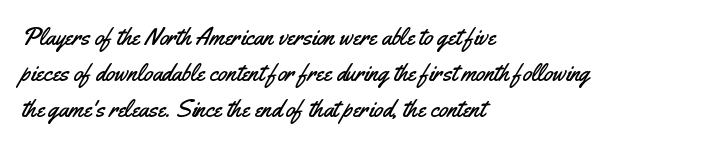
{"underline": "no", "align": "left", "line_spacing": "normal", "line_spacing_ratio": 1.49, "letter_spacing": "normal", "letter_spacing_em": 0.0, "glyph_px": 24}
